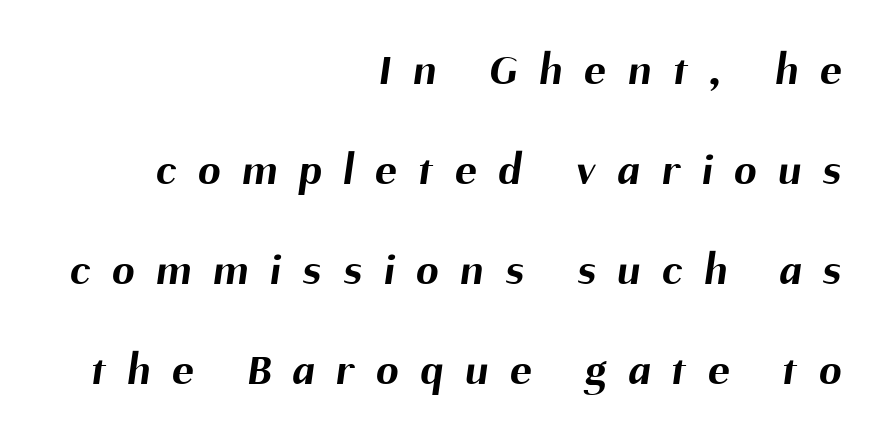
Q: Is the text bold? A: Yes.
Q: Is the typeface a serif or a sans-serif typeface? A: Sans-serif.
Q: Is the text underlined? A: No.
Q: How is the paragraph aligned? A: Right-aligned.
Q: Is the spacing between letters normal or unusually wide? A: Unusually wide.
Q: Is the spacing between lines tight, normal or loose? A: Loose.
Q: Width (condensed, normal, or wide)? A: Normal.
Q: Stroke contrast? A: Medium.
Q: x-height? A: Medium.
Q: Monospaced? A: No.
